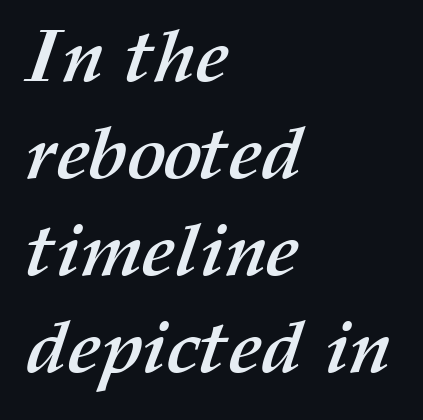
The image shows 74 px semibold type; set left-aligned, normal line spacing (1.31x), normal letter spacing, not underlined; medium stroke contrast and a medium x-height.
